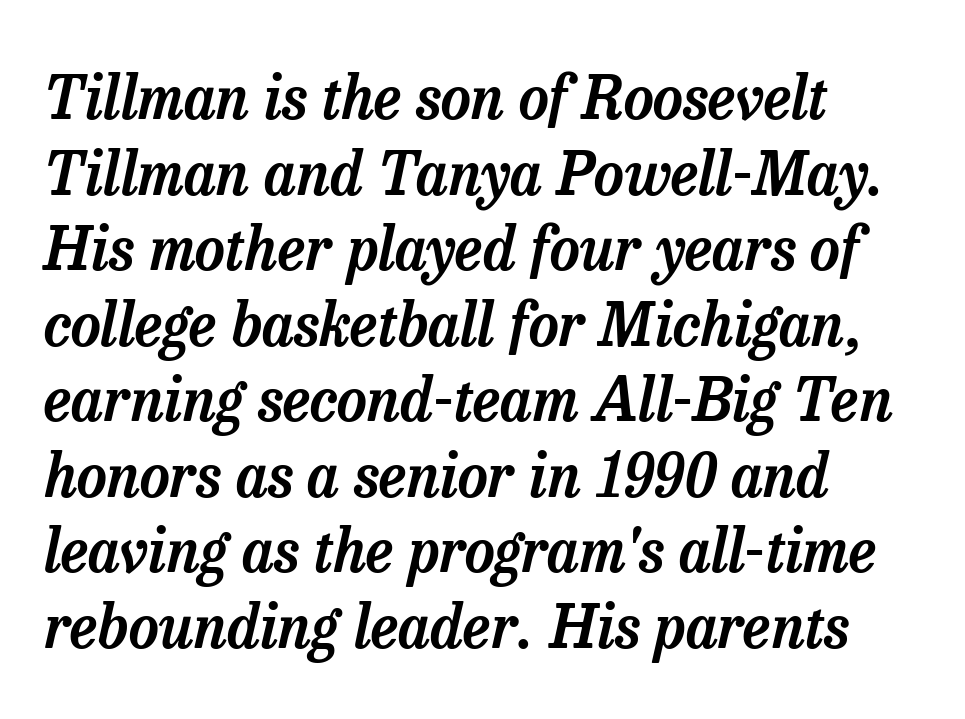
The image shows 59 px serif type, italic (leaning right); set left-aligned, normal line spacing (1.28x), normal letter spacing, not underlined; low stroke contrast and a medium x-height.
